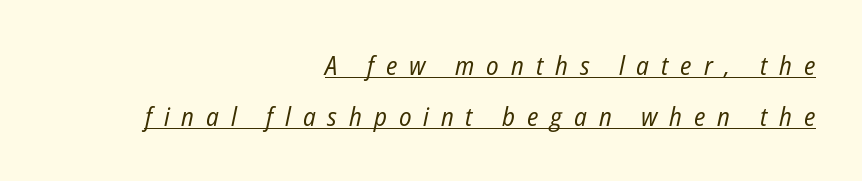
{"italic": "yes", "lean": "right", "slant_degrees": 12, "bold": "no", "underline": "yes", "align": "right", "line_spacing": "loose", "line_spacing_ratio": 1.96, "letter_spacing": "wide", "letter_spacing_em": 0.46, "glyph_px": 26}
